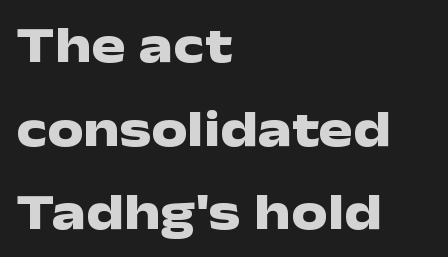
Q: Is the text bold? A: Yes.
Q: Is the text italic (slanted)? A: No, it is upright.
Q: Is the typeface a serif or a sans-serif typeface? A: Sans-serif.
Q: Is the text underlined? A: No.
Q: How is the paragraph aligned? A: Left-aligned.
Q: Is the spacing between letters normal or unusually wide? A: Normal.
Q: Is the spacing between lines tight, normal or loose? A: Normal.
Q: Width (condensed, normal, or wide)? A: Wide.
Q: Stroke contrast? A: Low.
Q: x-height? A: Medium.
Q: Monospaced? A: No.
